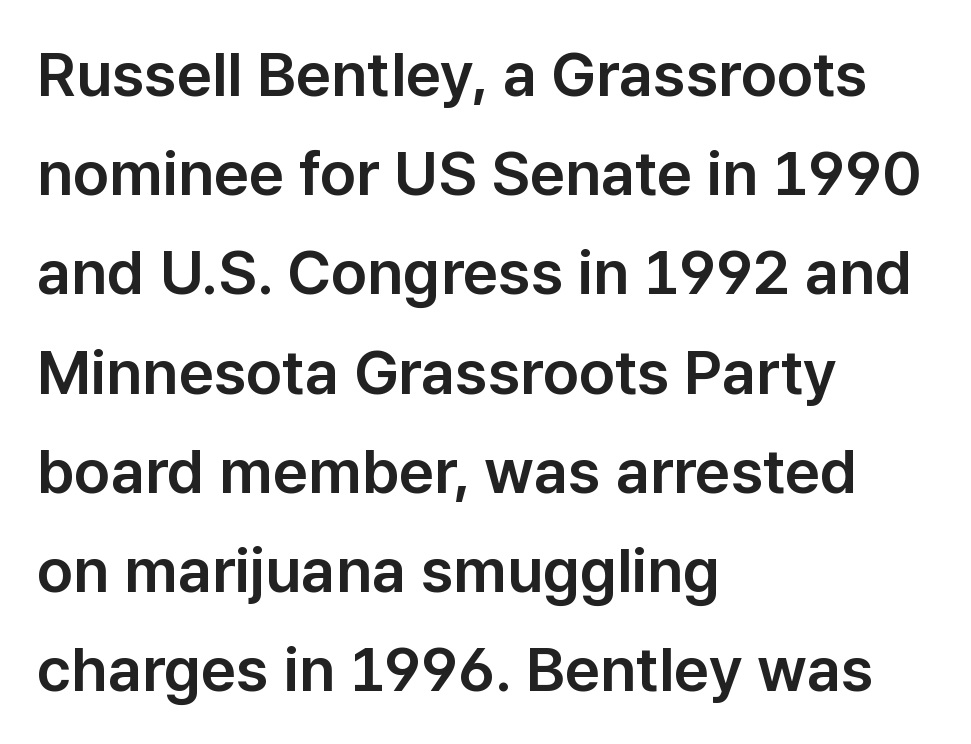
The image shows 62 px sans-serif type, upright; set left-aligned, normal line spacing (1.6x), normal letter spacing, not underlined; low stroke contrast and a medium x-height.
